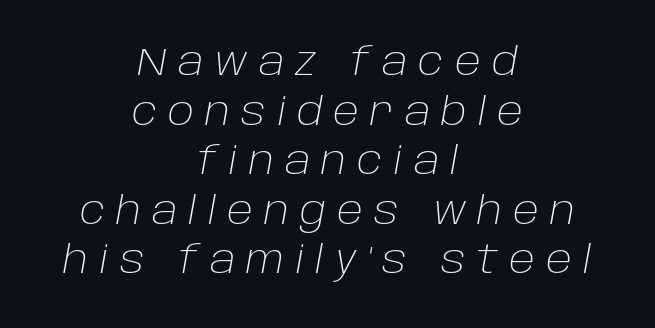
{"italic": "yes", "lean": "right", "slant_degrees": 10, "bold": "no", "weight": "light", "width": "normal", "stroke_contrast": "low", "x_height": "large", "monospaced": "no", "underline": "no", "align": "center", "line_spacing": "normal", "line_spacing_ratio": 1.27, "letter_spacing": "wide", "letter_spacing_em": 0.28, "glyph_px": 39}
